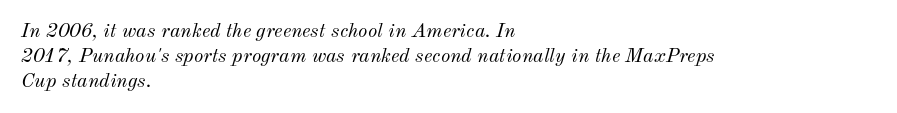
{"italic": "yes", "lean": "right", "slant_degrees": 12, "bold": "no", "underline": "no", "align": "left", "line_spacing": "normal", "line_spacing_ratio": 1.25, "letter_spacing": "normal", "letter_spacing_em": 0.0, "glyph_px": 20}
